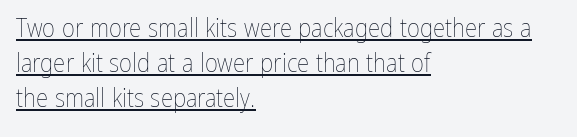
{"italic": "no", "bold": "no", "underline": "yes", "align": "left", "line_spacing": "normal", "line_spacing_ratio": 1.4, "letter_spacing": "normal", "letter_spacing_em": 0.0, "glyph_px": 25}
